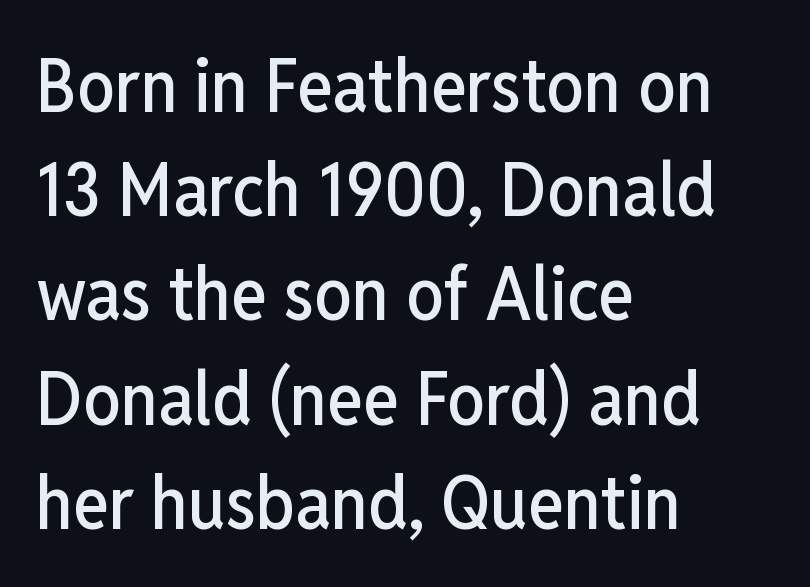
The image shows 75 px condensed sans-serif type, upright; set left-aligned, normal line spacing (1.39x), normal letter spacing, not underlined; low stroke contrast and a medium x-height.
